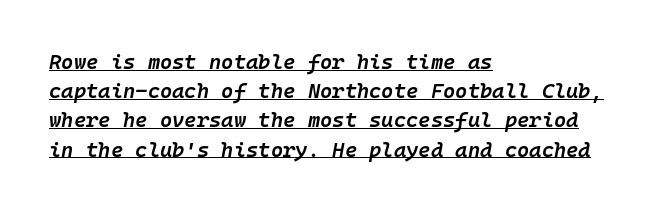
On the weight axis this lands at semibold, roughly 600. Is the letter spacing exaggerated? No — it looks like the ordinary default. Typeset ragged right — the left edge is the straight one. Observe the lean: these are italic letterforms.
